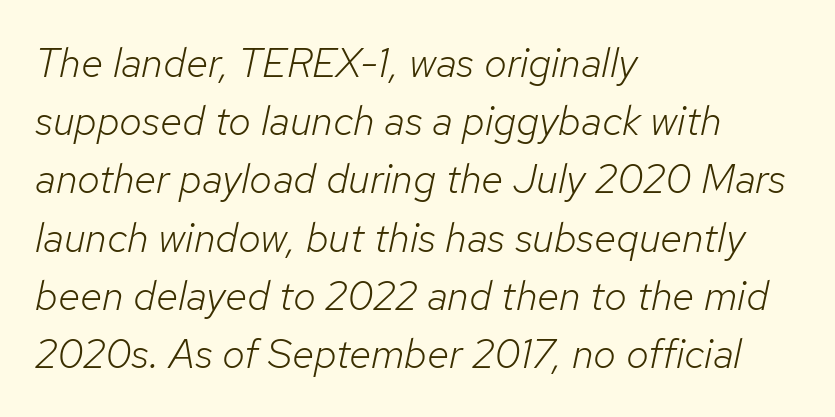
Q: Is the text bold? A: No.
Q: Is the text italic (slanted)? A: Yes, it leans right by about 12 degrees.
Q: Is the text underlined? A: No.
Q: How is the paragraph aligned? A: Left-aligned.
Q: Is the spacing between letters normal or unusually wide? A: Normal.
Q: Is the spacing between lines tight, normal or loose? A: Normal.
Q: Width (condensed, normal, or wide)? A: Normal.
Q: Stroke contrast? A: Low.
Q: x-height? A: Medium.
Q: Monospaced? A: No.
